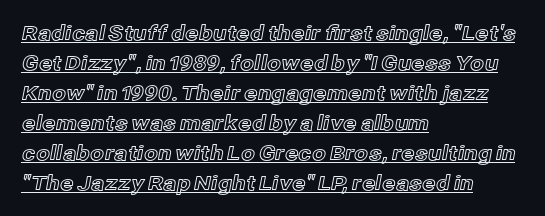
Q: Is the text italic (slanted)? A: Yes.
Q: Is the text underlined? A: Yes.
Q: How is the paragraph aligned? A: Left-aligned.
Q: Is the spacing between letters normal or unusually wide? A: Normal.
Q: Is the spacing between lines tight, normal or loose? A: Normal.
